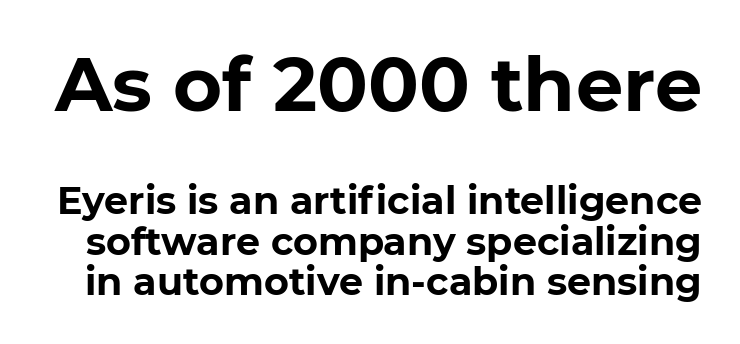
{"serif": "no", "bold": "yes", "weight": "bold", "width": "normal", "stroke_contrast": "low", "x_height": "medium", "monospaced": "no", "underline": "no", "line_spacing": "tight", "line_spacing_ratio": 1.06, "letter_spacing": "normal", "letter_spacing_em": 0.0, "larger_block": "first", "size_ratio": 1.97, "glyph_px": 75}
